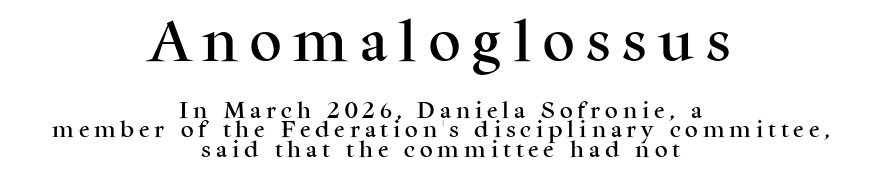
Q: Is the text italic (slanted)? A: No, it is upright.
Q: Is the typeface a serif or a sans-serif typeface? A: Serif.
Q: Is the text underlined? A: No.
Q: How is the paragraph aligned? A: Centered.
Q: Is the spacing between letters normal or unusually wide? A: Unusually wide.
Q: Is the spacing between lines tight, normal or loose? A: Tight.
Q: Which block of text is set in a larger size, the first (top) or the second (bottom)? A: The first (top) one.
Q: Width (condensed, normal, or wide)? A: Normal.
Q: Stroke contrast? A: Medium.
Q: x-height? A: Medium.
Q: Monospaced? A: No.
